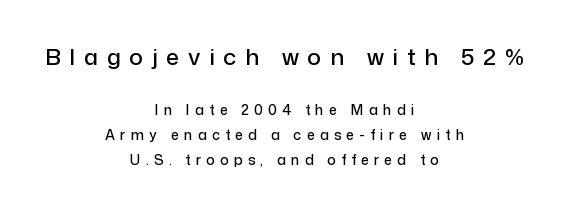
Q: Is the text italic (slanted)? A: No, it is upright.
Q: Is the text underlined? A: No.
Q: How is the paragraph aligned? A: Centered.
Q: Is the spacing between letters normal or unusually wide? A: Unusually wide.
Q: Which block of text is set in a larger size, the first (top) or the second (bottom)? A: The first (top) one.
